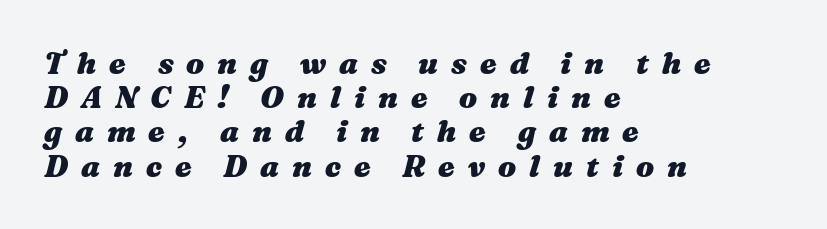
Q: Is the text bold? A: Yes.
Q: Is the text italic (slanted)? A: Yes, it leans right by about 16 degrees.
Q: Is the text underlined? A: No.
Q: How is the paragraph aligned? A: Left-aligned.
Q: Is the spacing between letters normal or unusually wide? A: Unusually wide.
Q: Is the spacing between lines tight, normal or loose? A: Tight.
Q: Width (condensed, normal, or wide)? A: Wide.
Q: Stroke contrast? A: Medium.
Q: x-height? A: Medium.
Q: Monospaced? A: No.
